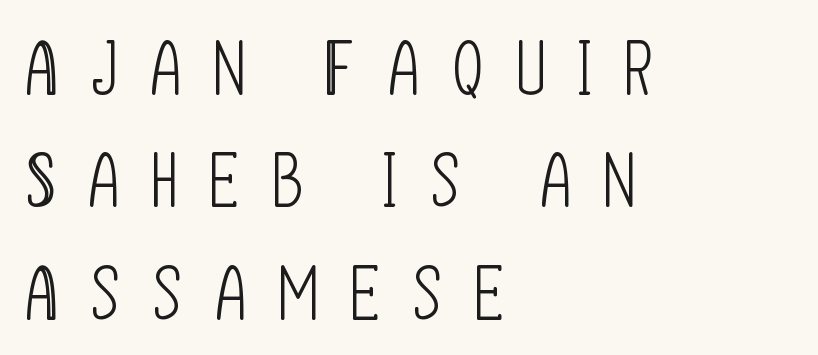
Q: Is the text bold? A: No.
Q: Is the text italic (slanted)? A: No, it is upright.
Q: Is the typeface a serif or a sans-serif typeface? A: Sans-serif.
Q: Is the text underlined? A: No.
Q: How is the paragraph aligned? A: Left-aligned.
Q: Is the spacing between letters normal or unusually wide? A: Unusually wide.
Q: Is the spacing between lines tight, normal or loose? A: Normal.
Q: Width (condensed, normal, or wide)? A: Condensed.
Q: Stroke contrast? A: Low.
Q: x-height? A: Large.
Q: Monospaced? A: No.
